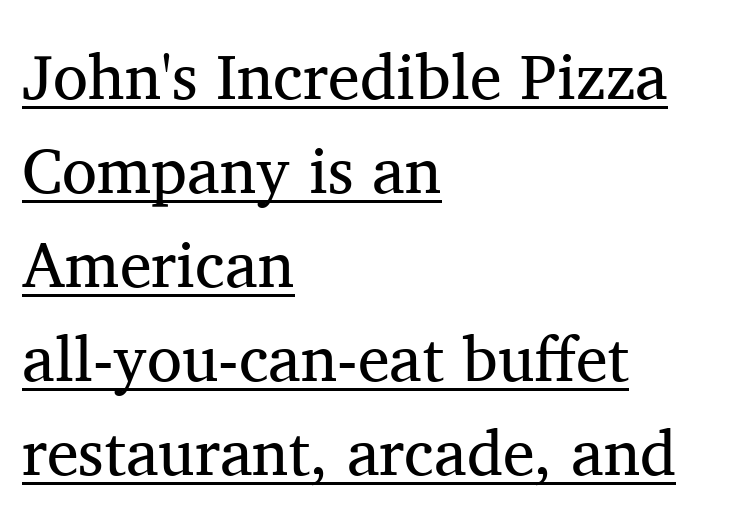
Q: Is the text bold? A: No.
Q: Is the text italic (slanted)? A: No, it is upright.
Q: Is the typeface a serif or a sans-serif typeface? A: Serif.
Q: Is the text underlined? A: Yes.
Q: How is the paragraph aligned? A: Left-aligned.
Q: Is the spacing between letters normal or unusually wide? A: Normal.
Q: Is the spacing between lines tight, normal or loose? A: Normal.
Q: Width (condensed, normal, or wide)? A: Normal.
Q: Stroke contrast? A: Medium.
Q: x-height? A: Medium.
Q: Monospaced? A: No.
